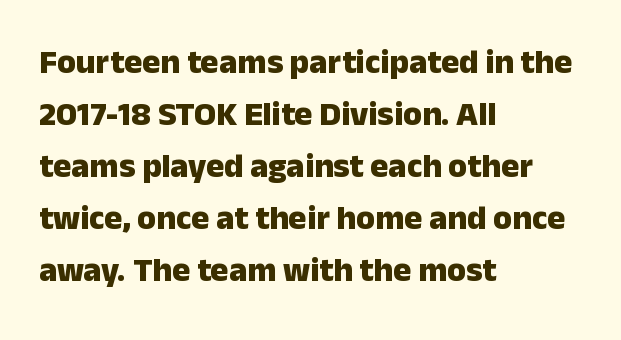
Stroke thickness is high; the sample reads as a true bold. Spacing verdict: proportional, widths tailored to each character. The strip under each line holds only bare page. The type is set solid horizontally, with unmodified tracking.
